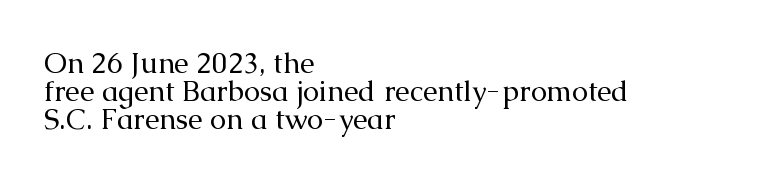
Q: Is the text bold? A: No.
Q: Is the text italic (slanted)? A: No, it is upright.
Q: Is the typeface a serif or a sans-serif typeface? A: Serif.
Q: Is the text underlined? A: No.
Q: How is the paragraph aligned? A: Left-aligned.
Q: Is the spacing between letters normal or unusually wide? A: Normal.
Q: Is the spacing between lines tight, normal or loose? A: Tight.
Q: Width (condensed, normal, or wide)? A: Normal.
Q: Stroke contrast? A: Medium.
Q: x-height? A: Medium.
Q: Monospaced? A: No.
